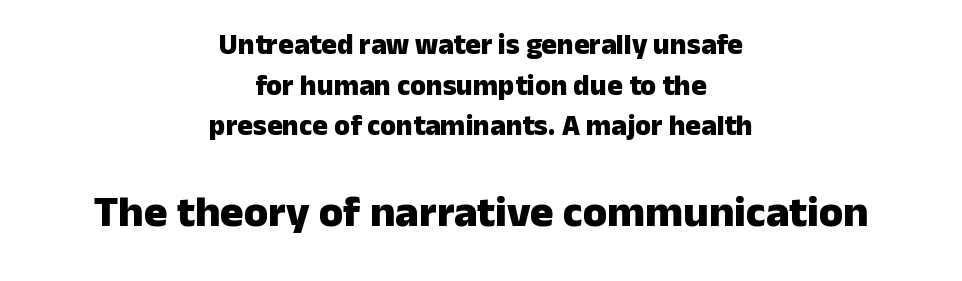
The letters stand upright; this is a roman face. Do the characters align in a grid? No, the font is proportional. Here the second block reads like a headline and the first like body copy. Caption: multi-line text, centered on the measure. Weight check: bold — yes, fully. Words float on clear page, feet unadorned.
